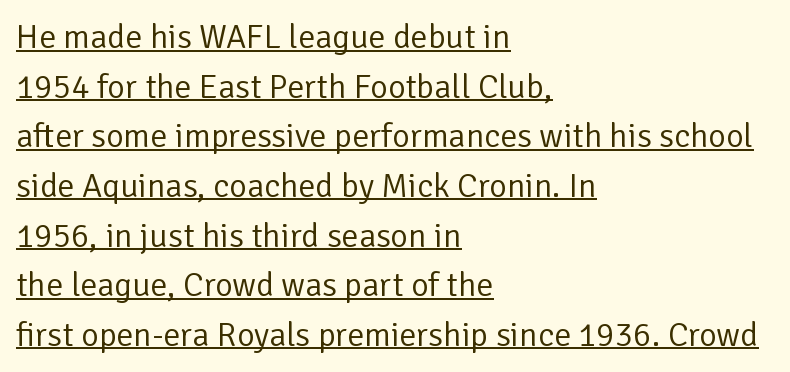
Q: Is the text bold? A: No.
Q: Is the text italic (slanted)? A: No, it is upright.
Q: Is the typeface a serif or a sans-serif typeface? A: Sans-serif.
Q: Is the text underlined? A: Yes.
Q: How is the paragraph aligned? A: Left-aligned.
Q: Is the spacing between letters normal or unusually wide? A: Normal.
Q: Is the spacing between lines tight, normal or loose? A: Normal.
Q: Width (condensed, normal, or wide)? A: Normal.
Q: Stroke contrast? A: Low.
Q: x-height? A: Medium.
Q: Monospaced? A: No.
